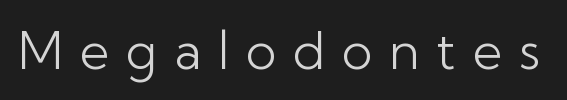
{"serif": "no", "italic": "no", "bold": "no", "weight": "light", "width": "normal", "stroke_contrast": "low", "x_height": "medium", "monospaced": "no", "underline": "no", "letter_spacing": "wide", "letter_spacing_em": 0.33, "glyph_px": 51}
